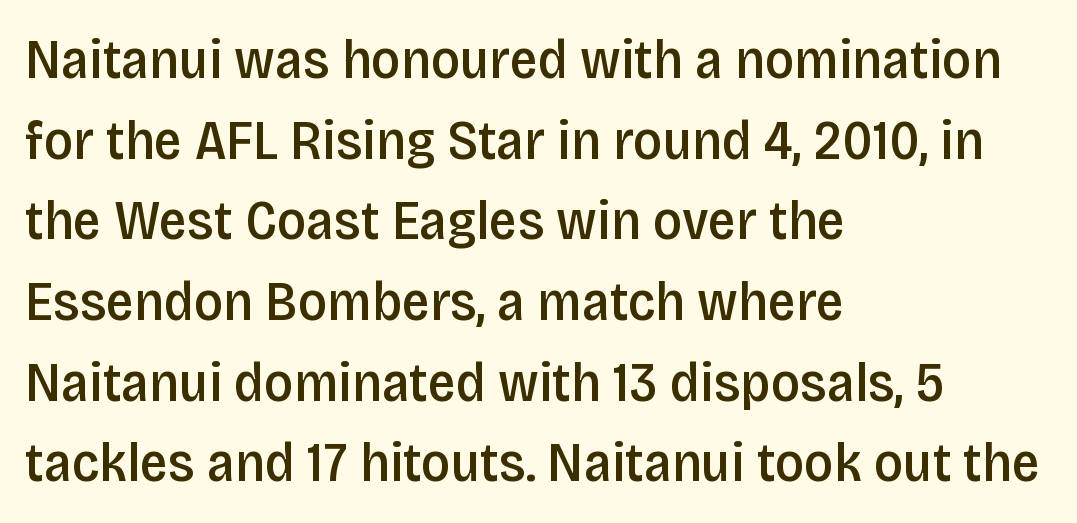
The image shows 56 px semibold, condensed sans-serif type, upright; set left-aligned, normal line spacing (1.44x), normal letter spacing, not underlined; low stroke contrast and a large x-height.
